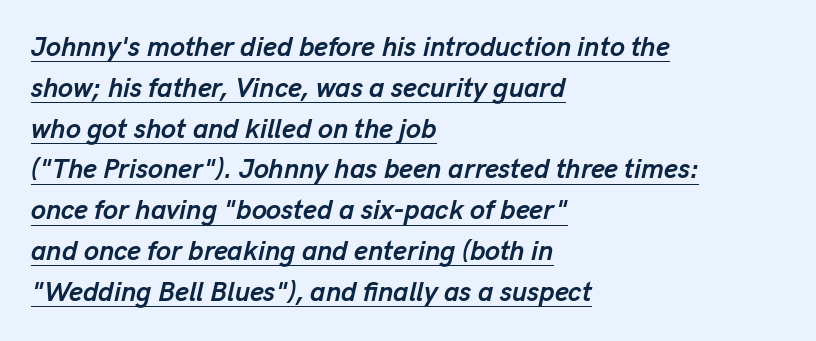
{"italic": "yes", "lean": "right", "slant_degrees": 13, "bold": "yes", "underline": "yes", "align": "left", "line_spacing": "normal", "line_spacing_ratio": 1.51, "letter_spacing": "normal", "letter_spacing_em": 0.0, "glyph_px": 27}
